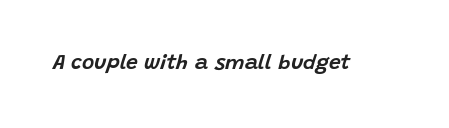
{"italic": "yes", "lean": "right", "slant_degrees": 15, "underline": "no", "letter_spacing": "normal", "letter_spacing_em": 0.0, "glyph_px": 21}
